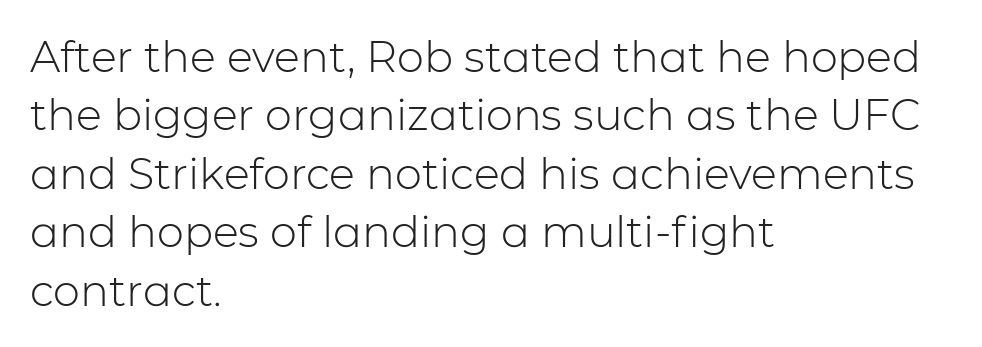
{"serif": "no", "italic": "no", "bold": "no", "weight": "light", "width": "normal", "stroke_contrast": "low", "x_height": "medium", "monospaced": "no", "underline": "no", "align": "left", "line_spacing": "normal", "line_spacing_ratio": 1.36, "letter_spacing": "normal", "letter_spacing_em": 0.0, "glyph_px": 43}
